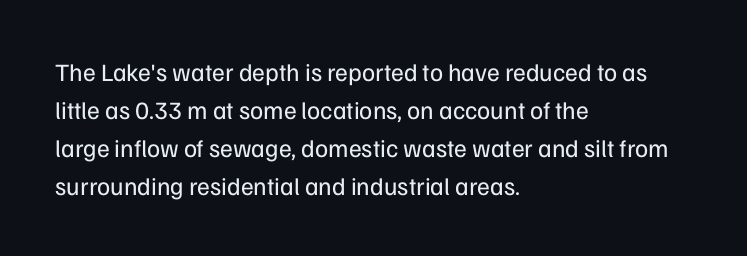
Q: Is the text bold? A: No.
Q: Is the text italic (slanted)? A: No, it is upright.
Q: Is the text underlined? A: No.
Q: How is the paragraph aligned? A: Left-aligned.
Q: Is the spacing between letters normal or unusually wide? A: Normal.
Q: Is the spacing between lines tight, normal or loose? A: Normal.
